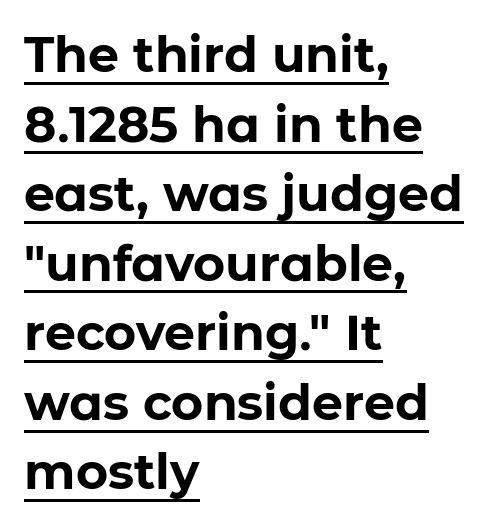
{"serif": "no", "italic": "no", "bold": "yes", "weight": "bold", "width": "normal", "stroke_contrast": "low", "x_height": "medium", "monospaced": "no", "underline": "yes", "align": "left", "line_spacing": "normal", "line_spacing_ratio": 1.42, "letter_spacing": "normal", "letter_spacing_em": 0.0, "glyph_px": 49}
